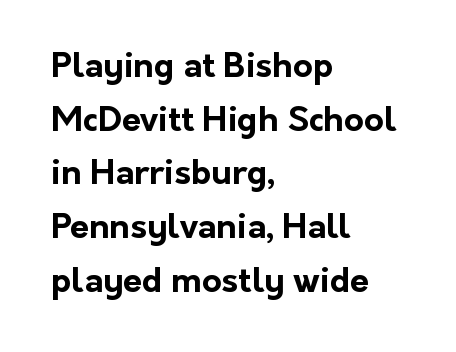
{"serif": "no", "italic": "no", "bold": "yes", "weight": "bold", "width": "normal", "stroke_contrast": "low", "x_height": "medium", "monospaced": "no", "underline": "no", "align": "left", "line_spacing": "normal", "line_spacing_ratio": 1.58, "letter_spacing": "normal", "letter_spacing_em": 0.0, "glyph_px": 34}
